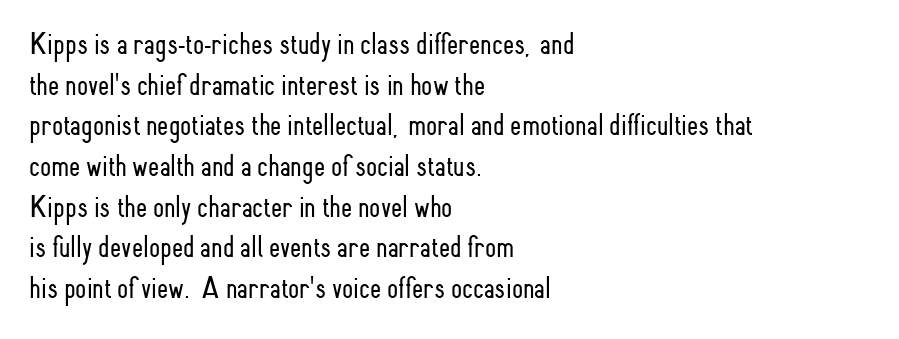
Q: Is the text bold? A: No.
Q: Is the text italic (slanted)? A: No, it is upright.
Q: Is the typeface a serif or a sans-serif typeface? A: Sans-serif.
Q: Is the text underlined? A: No.
Q: How is the paragraph aligned? A: Left-aligned.
Q: Is the spacing between letters normal or unusually wide? A: Normal.
Q: Is the spacing between lines tight, normal or loose? A: Normal.
Q: Width (condensed, normal, or wide)? A: Condensed.
Q: Stroke contrast? A: Low.
Q: x-height? A: Small.
Q: Monospaced? A: No.
